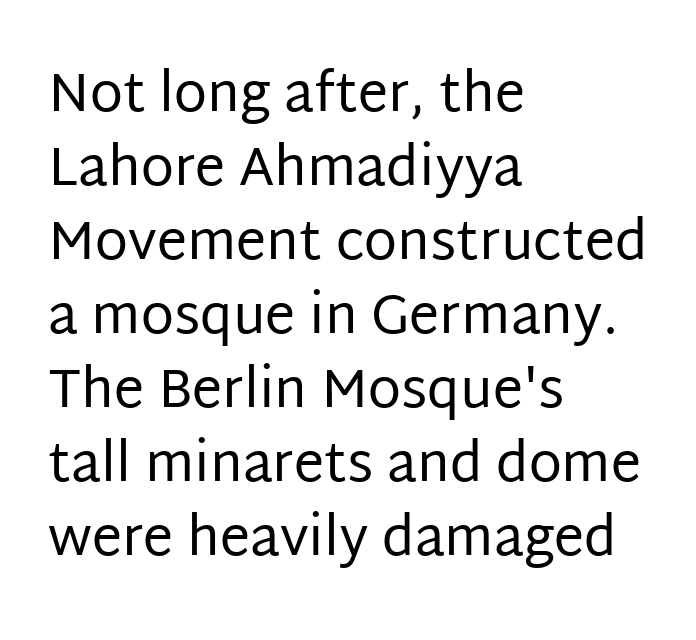
The image shows 54 px regular-weight sans-serif type, upright; set left-aligned, normal line spacing (1.37x), normal letter spacing, not underlined; low stroke contrast and a large x-height.
